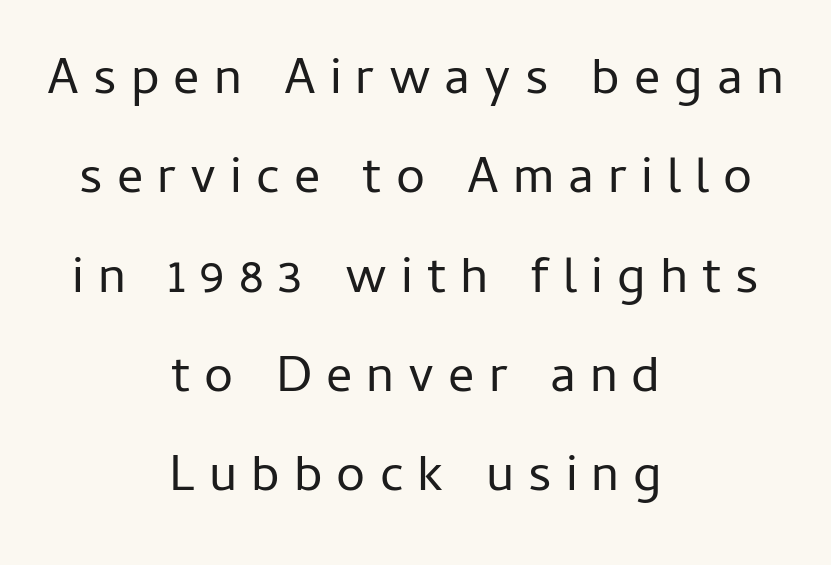
{"serif": "no", "italic": "no", "bold": "no", "weight": "regular", "width": "normal", "stroke_contrast": "low", "x_height": "medium", "monospaced": "no", "underline": "no", "align": "center", "line_spacing": "loose", "line_spacing_ratio": 1.91, "letter_spacing": "wide", "letter_spacing_em": 0.27, "glyph_px": 52}
